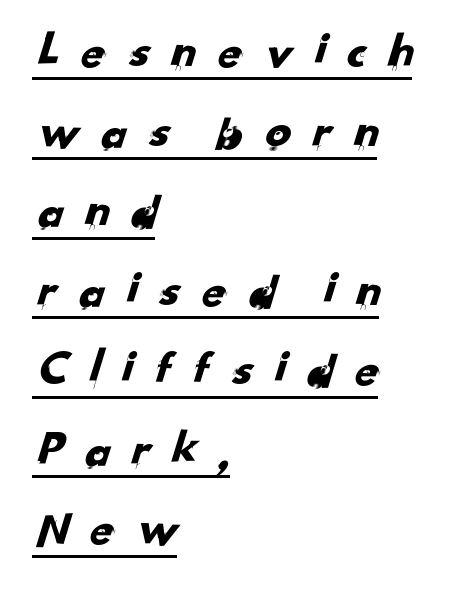
The image shows 51 px sans-serif type; set left-aligned, normal line spacing (1.56x), unusually wide letter spacing (+0.35 em), underlined; low stroke contrast and a small x-height.
